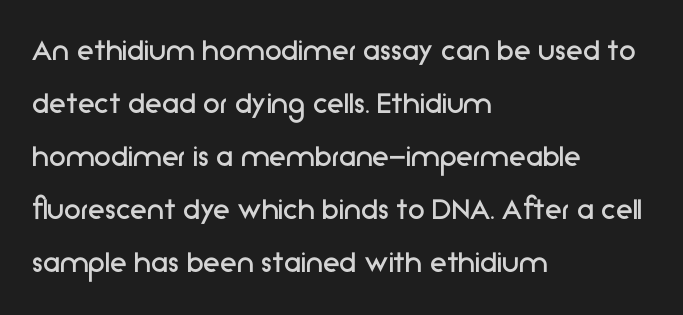
The image shows 34 px regular-weight sans-serif type, upright; set left-aligned, normal line spacing (1.56x), normal letter spacing, not underlined; low stroke contrast and a medium x-height.
